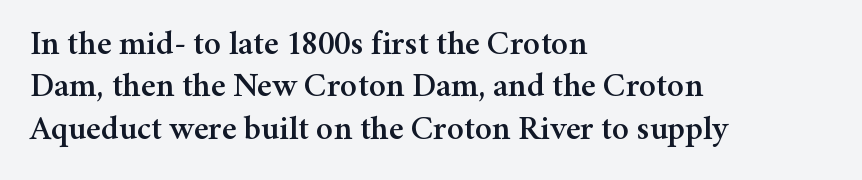
{"serif": "yes", "italic": "no", "width": "normal", "stroke_contrast": "medium", "x_height": "medium", "monospaced": "no", "underline": "no", "align": "left", "line_spacing": "normal", "line_spacing_ratio": 1.25, "letter_spacing": "normal", "letter_spacing_em": 0.0, "glyph_px": 34}
